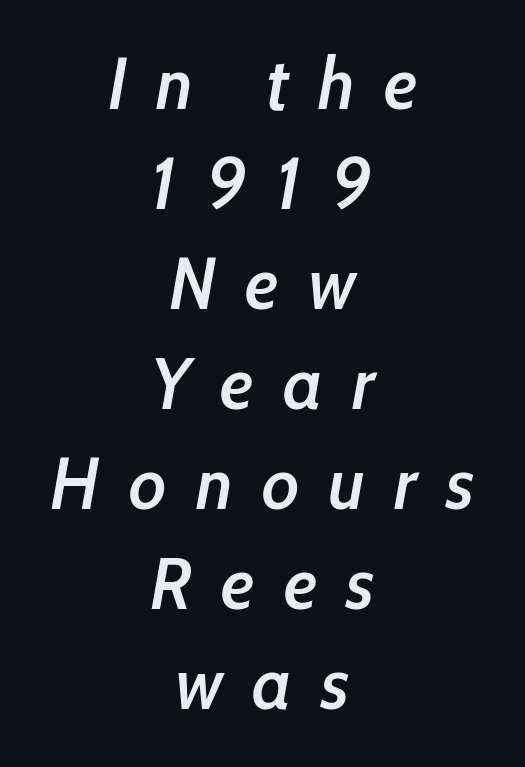
Q: Is the text bold? A: Semi-bold.
Q: Is the text italic (slanted)? A: Yes, it leans right by about 10 degrees.
Q: Is the text underlined? A: No.
Q: How is the paragraph aligned? A: Centered.
Q: Is the spacing between letters normal or unusually wide? A: Unusually wide.
Q: Is the spacing between lines tight, normal or loose? A: Normal.
Q: Width (condensed, normal, or wide)? A: Condensed.
Q: Stroke contrast? A: Low.
Q: x-height? A: Medium.
Q: Monospaced? A: No.
